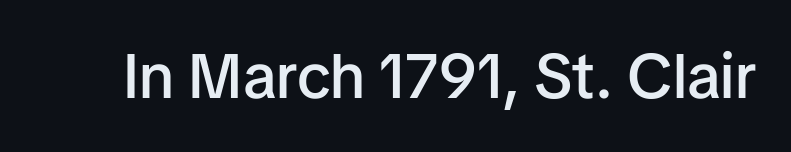
{"serif": "no", "italic": "no", "bold": "semi", "weight": "semibold", "width": "normal", "stroke_contrast": "low", "x_height": "medium", "monospaced": "no", "underline": "no", "letter_spacing": "normal", "letter_spacing_em": 0.0, "glyph_px": 63}
